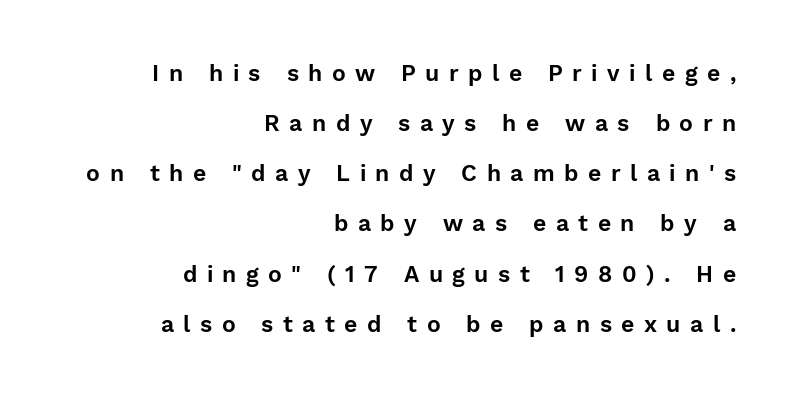
The image shows 23 px text type, upright; set right-aligned, loose line spacing (2.18x), unusually wide letter spacing (+0.41 em), not underlined.
